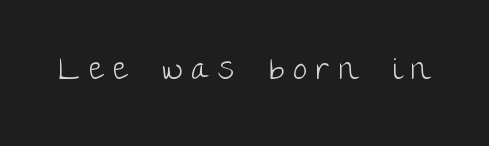
{"serif": "no", "italic": "no", "bold": "no", "weight": "light", "width": "normal", "stroke_contrast": "low", "x_height": "large", "monospaced": "no", "underline": "no", "letter_spacing": "wide", "letter_spacing_em": 0.29, "glyph_px": 32}
